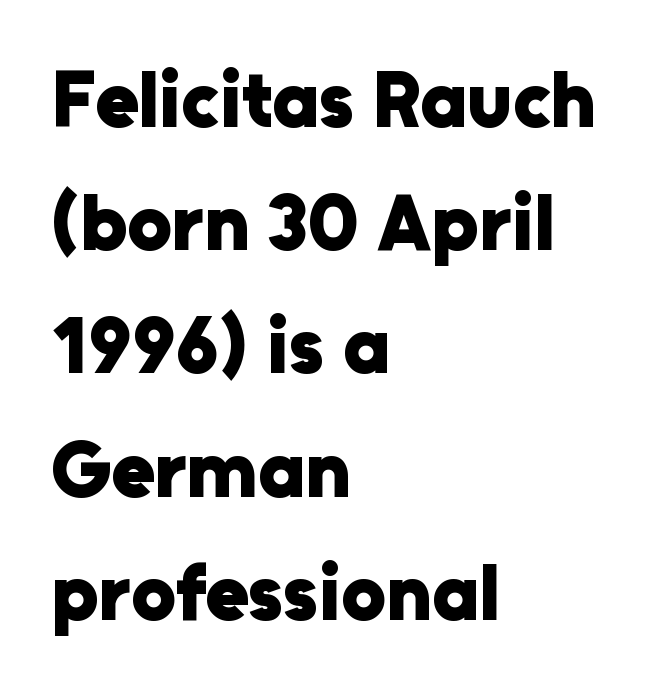
Q: Is the text bold? A: Yes.
Q: Is the text italic (slanted)? A: No, it is upright.
Q: Is the typeface a serif or a sans-serif typeface? A: Sans-serif.
Q: Is the text underlined? A: No.
Q: How is the paragraph aligned? A: Left-aligned.
Q: Is the spacing between letters normal or unusually wide? A: Normal.
Q: Is the spacing between lines tight, normal or loose? A: Normal.
Q: Width (condensed, normal, or wide)? A: Normal.
Q: Stroke contrast? A: Low.
Q: x-height? A: Medium.
Q: Monospaced? A: No.
